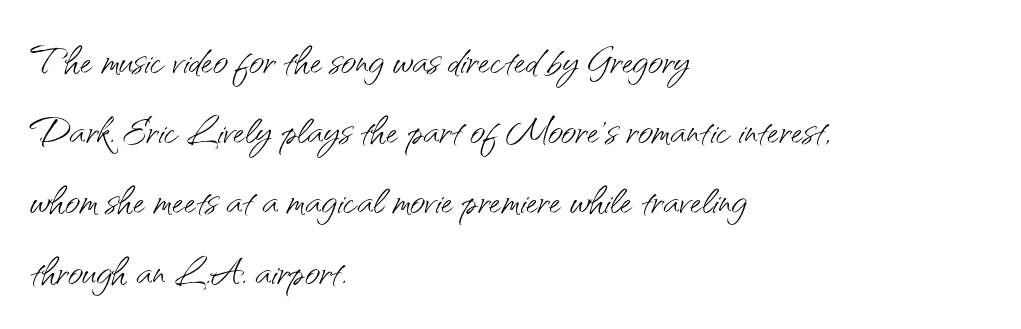
Q: Is the text bold? A: No.
Q: Is the text italic (slanted)? A: Yes.
Q: Is the typeface a serif or a sans-serif typeface? A: Sans-serif.
Q: Is the text underlined? A: No.
Q: How is the paragraph aligned? A: Left-aligned.
Q: Is the spacing between letters normal or unusually wide? A: Normal.
Q: Is the spacing between lines tight, normal or loose? A: Normal.
Q: Width (condensed, normal, or wide)? A: Normal.
Q: Stroke contrast? A: Medium.
Q: x-height? A: Small.
Q: Monospaced? A: No.
